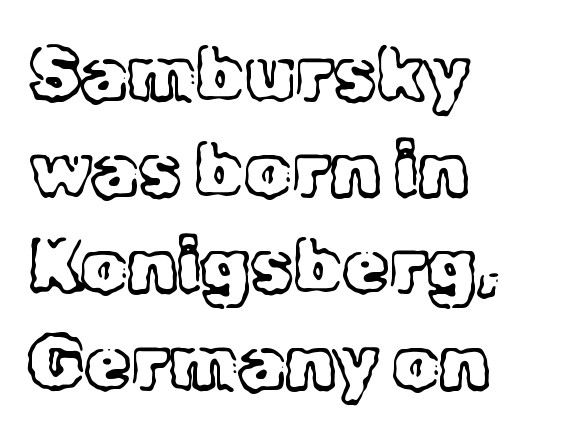
Tall strokes in this sample are plumb rather than angled. No word sits above an underline. Proportional: the letters do not fall into vertical columns. Horizontally, the lines are justified to the leading edge only.
